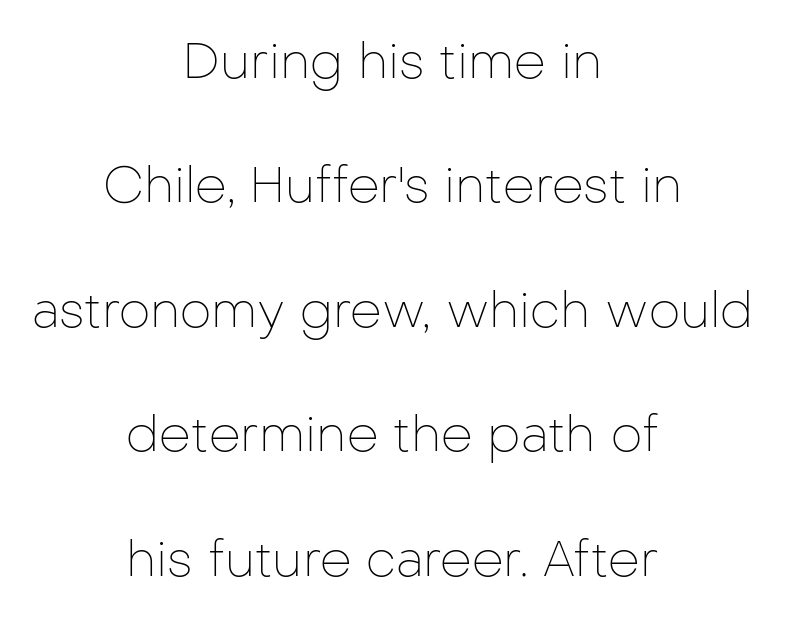
The image shows 50 px thin sans-serif type, upright; set centered, loose line spacing (2.49x), normal letter spacing, not underlined; low stroke contrast and a medium x-height.
